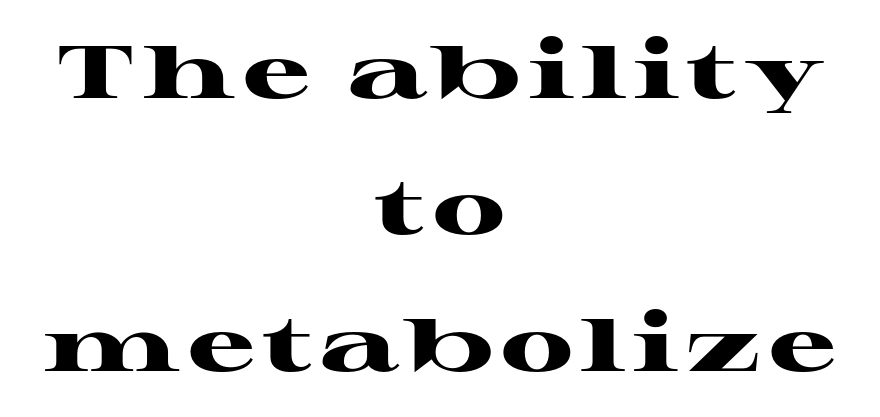
The image shows 75 px heavy, wide serif type, upright; set centered, line spacing 1.82x, not underlined; high stroke contrast and a medium x-height.
